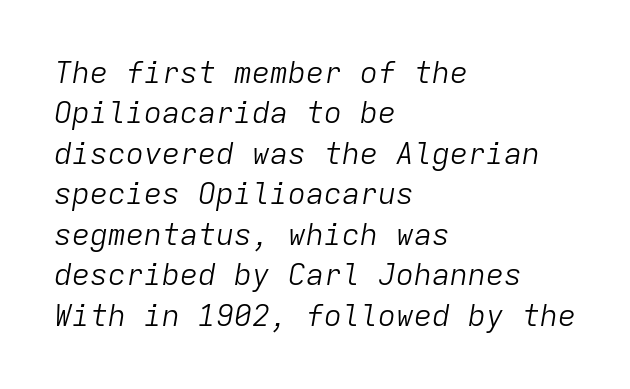
Think standard paragraph weight, or any step lighter than that. Alignment: flush left. Quick note: interline space is typical. The passage shown is typed in a monospace face where columns stay perfectly aligned.
